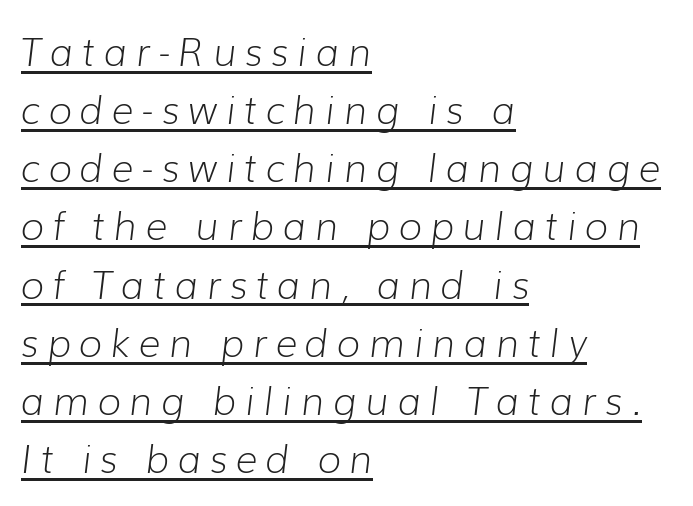
Q: Is the text bold? A: No.
Q: Is the text italic (slanted)? A: Yes, it leans right by about 7 degrees.
Q: Is the text underlined? A: Yes.
Q: How is the paragraph aligned? A: Left-aligned.
Q: Is the spacing between letters normal or unusually wide? A: Unusually wide.
Q: Is the spacing between lines tight, normal or loose? A: Normal.
Q: Width (condensed, normal, or wide)? A: Normal.
Q: Stroke contrast? A: Low.
Q: x-height? A: Medium.
Q: Monospaced? A: No.
